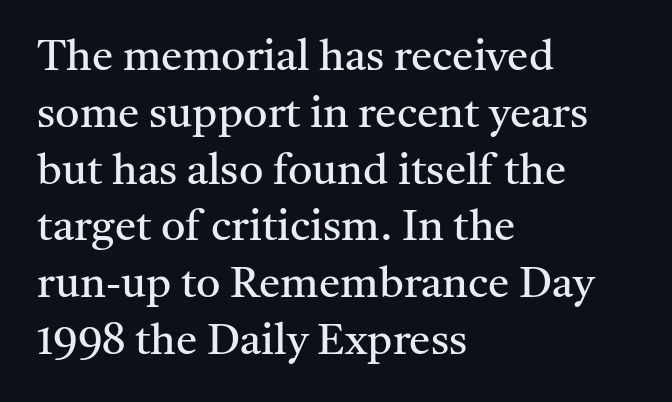
The image shows 43 px regular-weight serif type, upright; set left-aligned, normal line spacing (1.32x), normal letter spacing, not underlined; medium stroke contrast and a medium x-height.
